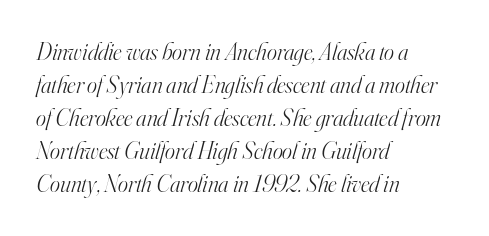
{"italic": "yes", "lean": "right", "slant_degrees": 16, "bold": "no", "underline": "no", "align": "left", "line_spacing": "normal", "line_spacing_ratio": 1.38, "letter_spacing": "normal", "letter_spacing_em": 0.0, "glyph_px": 24}
